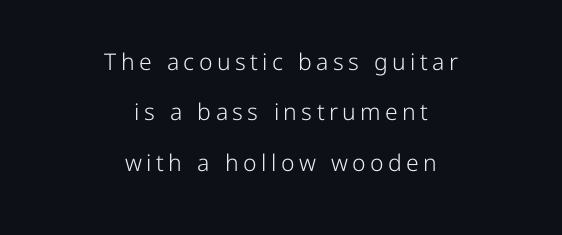
The image shows 23 px text type, upright; set centered, loose line spacing (2.19x), not underlined.
